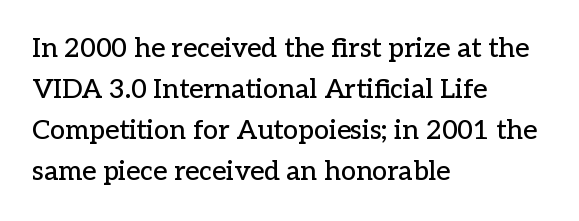
Underlining? Definitely not there. The passage shown stacks its lines at a standard gap. Tall strokes in this sample are plumb rather than angled. Is the block centered? No — it sits flush against the left margin.
